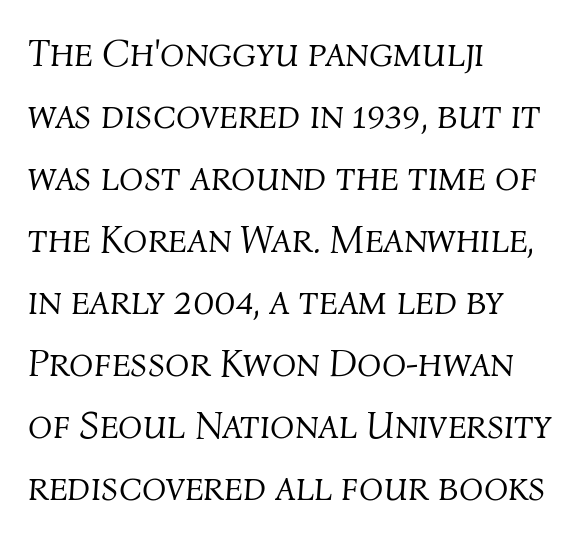
Spacing verdict: proportional, widths tailored to each character. No chunkiness to these letters — they're not bold. Lines of text with bare space underneath. If you drew a line through each stem, it would be angled.
